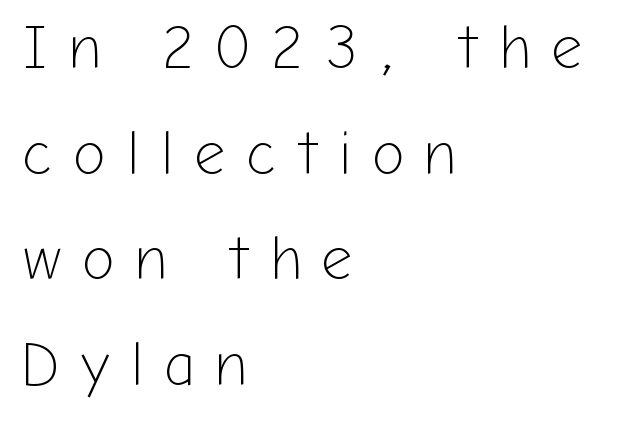
Q: Is the text bold? A: No.
Q: Is the text italic (slanted)? A: No, it is upright.
Q: Is the typeface a serif or a sans-serif typeface? A: Sans-serif.
Q: Is the text underlined? A: No.
Q: How is the paragraph aligned? A: Left-aligned.
Q: Is the spacing between letters normal or unusually wide? A: Unusually wide.
Q: Width (condensed, normal, or wide)? A: Normal.
Q: Stroke contrast? A: Low.
Q: x-height? A: Medium.
Q: Monospaced? A: No.
